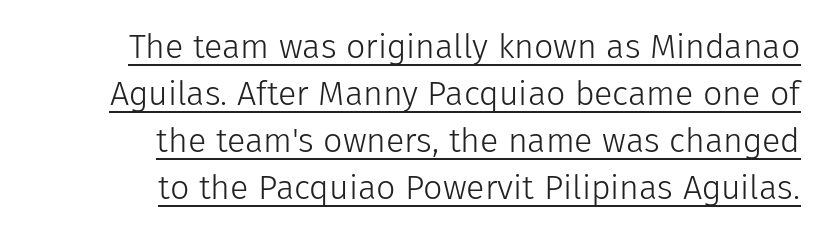
Is this a sans? Yes — the strokes have no serifs. Nope, not italic — everything's standing straight. Words appear dense and cohesive because spacing is normal. Is this a fixed-width face? No — the glyphs have proportional, varying widths.
